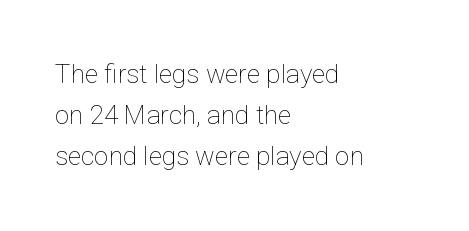
Q: Is the text bold? A: No.
Q: Is the text italic (slanted)? A: No, it is upright.
Q: Is the text underlined? A: No.
Q: How is the paragraph aligned? A: Left-aligned.
Q: Is the spacing between letters normal or unusually wide? A: Normal.
Q: Is the spacing between lines tight, normal or loose? A: Normal.
